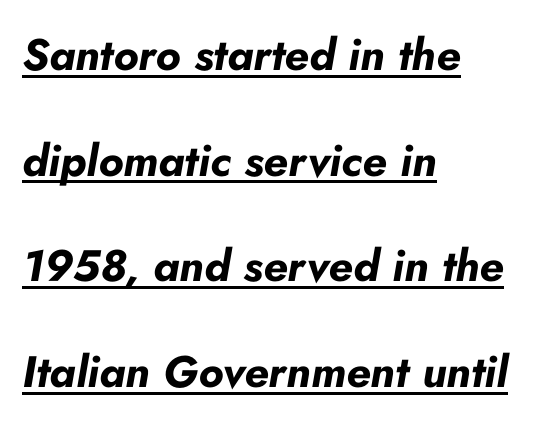
Q: Is the text bold? A: Yes.
Q: Is the text italic (slanted)? A: Yes, it leans right by about 10 degrees.
Q: Is the text underlined? A: Yes.
Q: How is the paragraph aligned? A: Left-aligned.
Q: Is the spacing between letters normal or unusually wide? A: Normal.
Q: Is the spacing between lines tight, normal or loose? A: Loose.
Q: Width (condensed, normal, or wide)? A: Normal.
Q: Stroke contrast? A: Low.
Q: x-height? A: Small.
Q: Monospaced? A: No.
